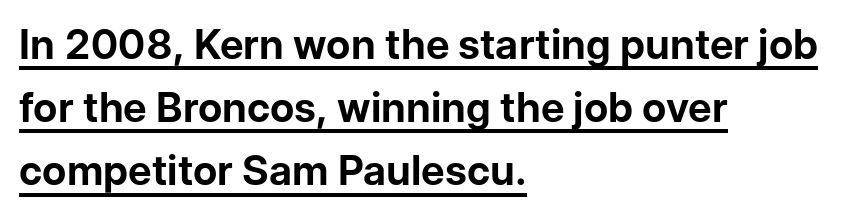
The image shows 41 px bold sans-serif type, upright; set left-aligned, normal line spacing (1.54x), normal letter spacing, underlined; low stroke contrast and a medium x-height.
